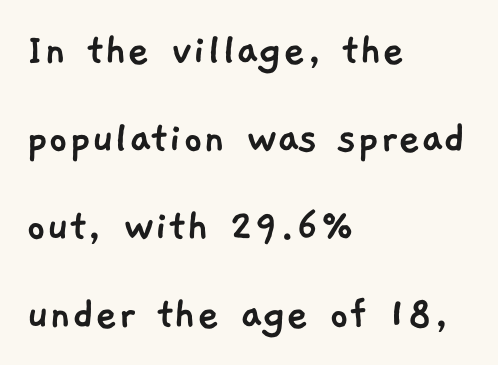
Q: Is the typeface a serif or a sans-serif typeface? A: Sans-serif.
Q: Is the text underlined? A: No.
Q: How is the paragraph aligned? A: Left-aligned.
Q: Is the spacing between letters normal or unusually wide? A: Normal.
Q: Width (condensed, normal, or wide)? A: Normal.
Q: Stroke contrast? A: Low.
Q: x-height? A: Medium.
Q: Monospaced? A: No.
